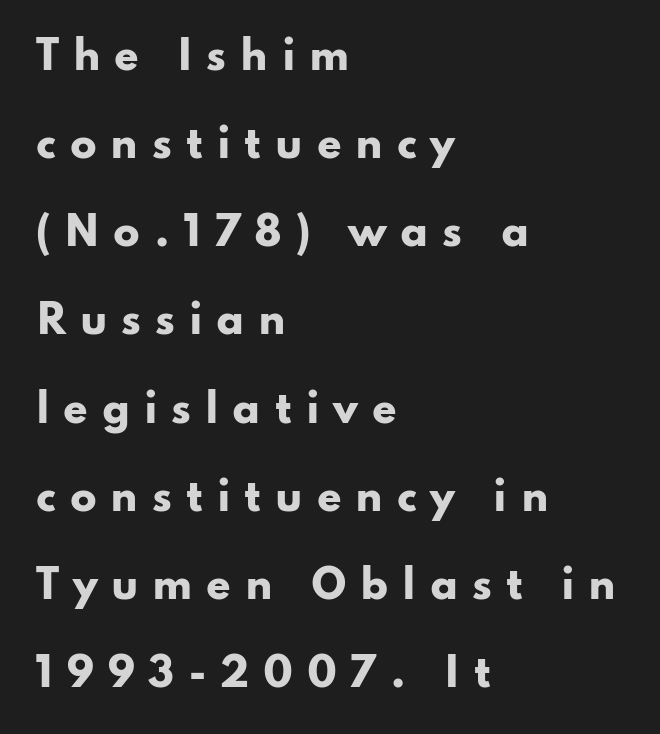
{"serif": "no", "italic": "no", "bold": "yes", "weight": "heavy", "width": "wide", "stroke_contrast": "low", "x_height": "small", "monospaced": "no", "underline": "no", "align": "left", "line_spacing": "loose", "line_spacing_ratio": 2.26, "letter_spacing": "wide", "letter_spacing_em": 0.35, "glyph_px": 39}
